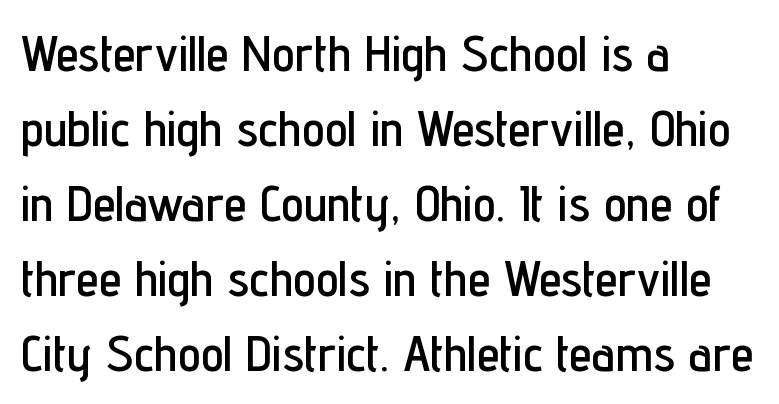
{"serif": "no", "italic": "no", "width": "condensed", "stroke_contrast": "low", "x_height": "medium", "monospaced": "no", "underline": "no", "align": "left", "line_spacing": "normal", "line_spacing_ratio": 1.47, "letter_spacing": "normal", "letter_spacing_em": 0.0, "glyph_px": 51}
